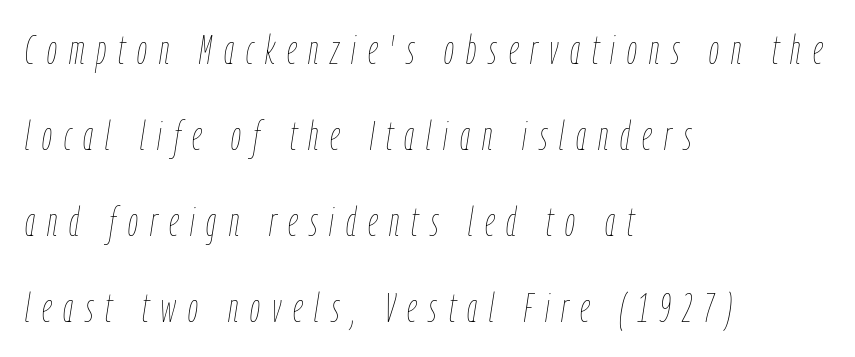
The image shows 40 px thin, condensed type, italic (leaning right); set left-aligned, loose line spacing (2.15x), unusually wide letter spacing (+0.3 em), not underlined; low stroke contrast and a medium x-height.
